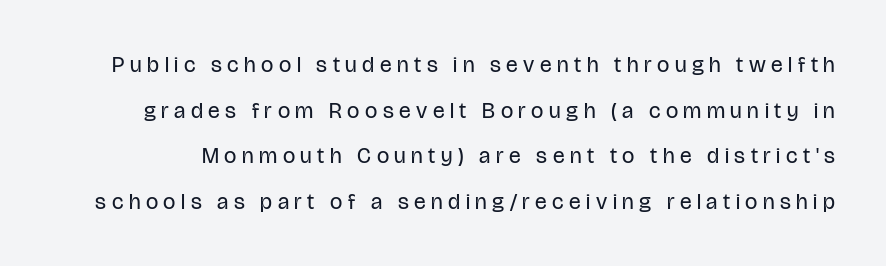
Q: Is the text bold? A: No.
Q: Is the text italic (slanted)? A: No, it is upright.
Q: Is the text underlined? A: No.
Q: Is the spacing between letters normal or unusually wide? A: Unusually wide.
Q: Is the spacing between lines tight, normal or loose? A: Loose.
